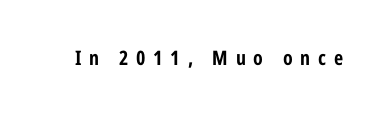
{"italic": "no", "bold": "yes", "underline": "no", "letter_spacing": "wide", "letter_spacing_em": 0.39, "glyph_px": 20}
